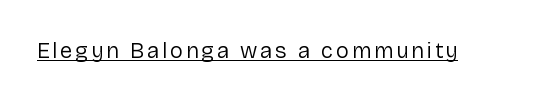
The image shows 22 px text type, upright; set underlined.
